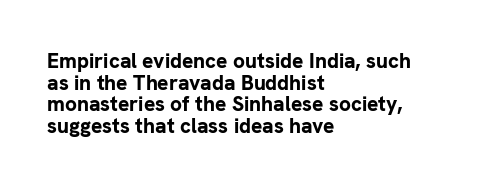
The image shows 21 px bold type, upright; set left-aligned, tight line spacing (1.03x), normal letter spacing, not underlined.
